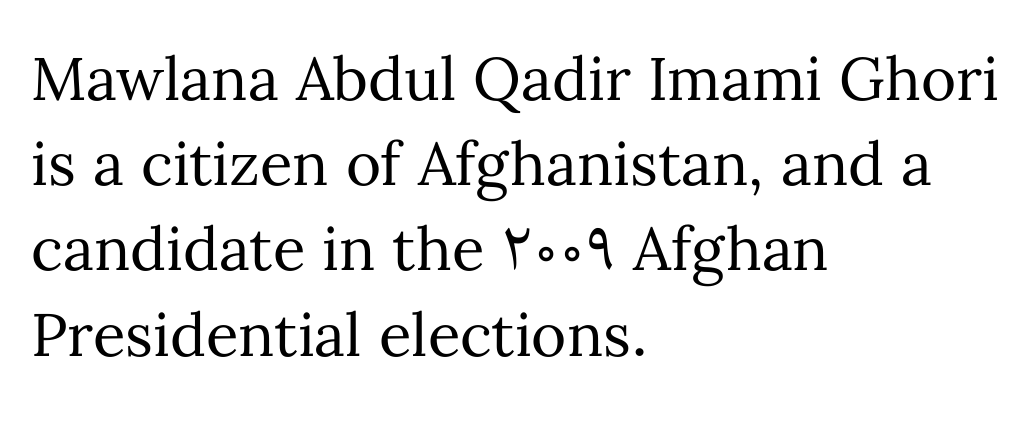
Q: Is the text bold? A: No.
Q: Is the text italic (slanted)? A: No, it is upright.
Q: Is the text underlined? A: No.
Q: How is the paragraph aligned? A: Left-aligned.
Q: Is the spacing between letters normal or unusually wide? A: Normal.
Q: Is the spacing between lines tight, normal or loose? A: Normal.
Q: Width (condensed, normal, or wide)? A: Normal.
Q: Stroke contrast? A: Medium.
Q: x-height? A: Medium.
Q: Monospaced? A: No.
